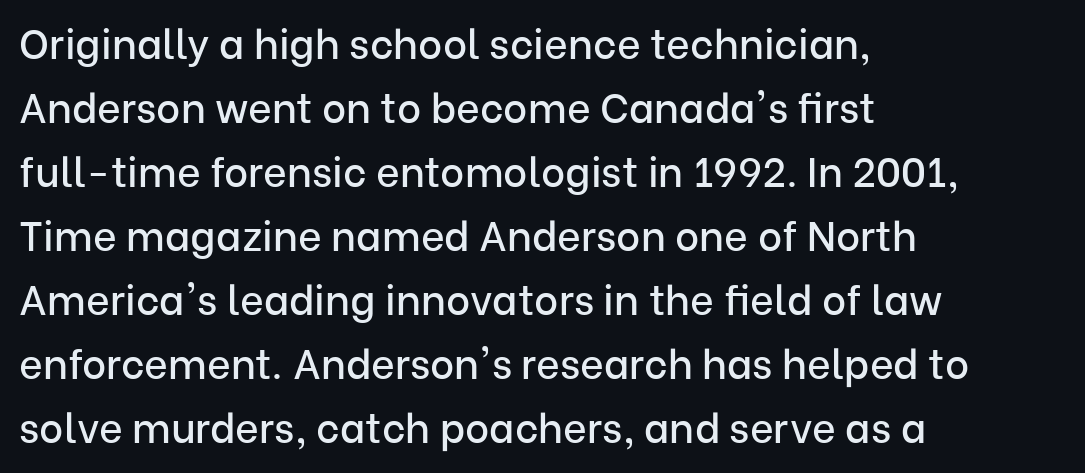
Q: Is the text italic (slanted)? A: No, it is upright.
Q: Is the typeface a serif or a sans-serif typeface? A: Sans-serif.
Q: Is the text underlined? A: No.
Q: How is the paragraph aligned? A: Left-aligned.
Q: Is the spacing between letters normal or unusually wide? A: Normal.
Q: Is the spacing between lines tight, normal or loose? A: Normal.
Q: Width (condensed, normal, or wide)? A: Normal.
Q: Stroke contrast? A: Low.
Q: x-height? A: Medium.
Q: Monospaced? A: No.
